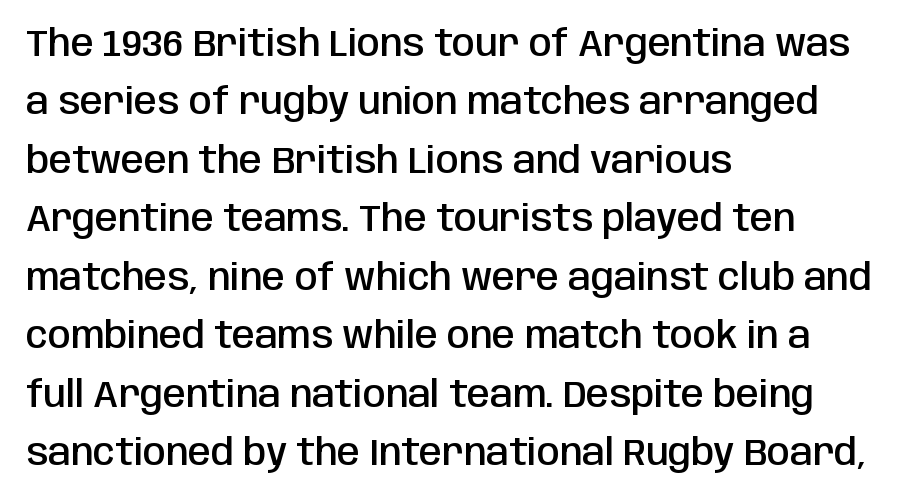
{"serif": "no", "italic": "no", "bold": "semi", "weight": "semibold", "width": "condensed", "stroke_contrast": "low", "x_height": "large", "monospaced": "no", "underline": "no", "align": "left", "line_spacing": "normal", "line_spacing_ratio": 1.58, "letter_spacing": "normal", "letter_spacing_em": 0.0, "glyph_px": 37}
